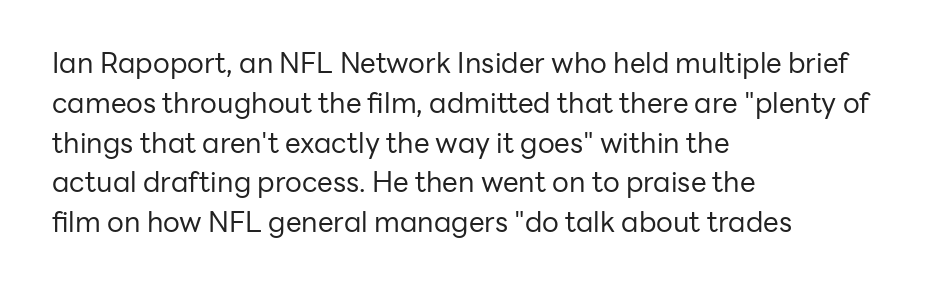
Q: Is the text bold? A: No.
Q: Is the text italic (slanted)? A: No, it is upright.
Q: Is the typeface a serif or a sans-serif typeface? A: Sans-serif.
Q: Is the text underlined? A: No.
Q: How is the paragraph aligned? A: Left-aligned.
Q: Is the spacing between letters normal or unusually wide? A: Normal.
Q: Is the spacing between lines tight, normal or loose? A: Normal.
Q: Width (condensed, normal, or wide)? A: Normal.
Q: Stroke contrast? A: Low.
Q: x-height? A: Medium.
Q: Monospaced? A: No.
